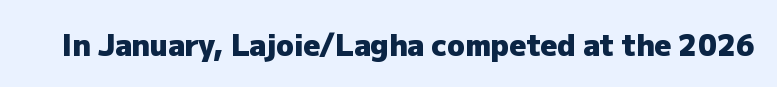
The image shows 29 px heavy sans-serif type, upright; set normal letter spacing, not underlined; low stroke contrast and a medium x-height.
